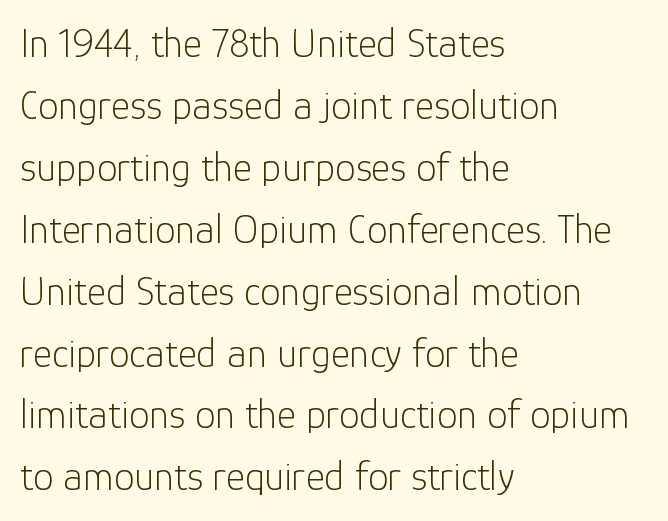
The image shows 41 px light sans-serif type, upright; set left-aligned, normal line spacing (1.51x), normal letter spacing, not underlined; low stroke contrast and a medium x-height.
